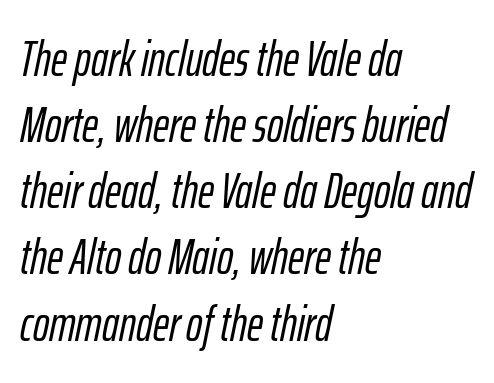
{"italic": "yes", "lean": "right", "slant_degrees": 12, "width": "condensed", "stroke_contrast": "low", "x_height": "medium", "monospaced": "no", "underline": "no", "align": "left", "line_spacing": "normal", "line_spacing_ratio": 1.35, "letter_spacing": "normal", "letter_spacing_em": 0.0, "glyph_px": 49}
